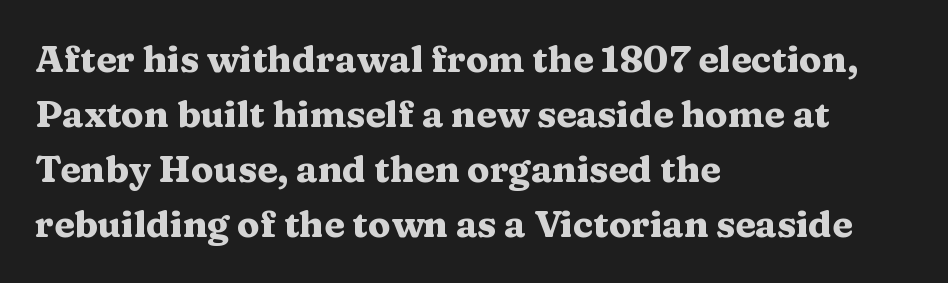
How are the letters spaced? Ordinarily, with no added tracking. Unlike a clean sans, this face finishes its strokes with serifs. Students, observe: this is what conventionally led text looks like. Horizontally, the lines are justified to the leading edge only.
